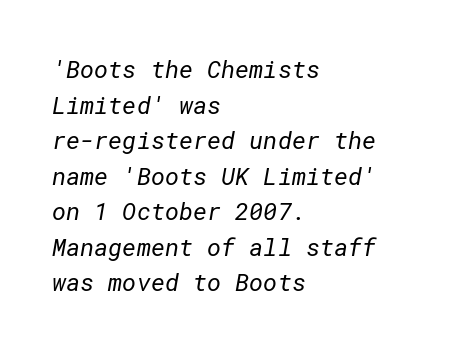
Honestly, the letter spacing is just normal — you wouldn't notice it. Weight: regular or lighter. Casual observation: everything's shoved over to the left. Clear beneath every line of the passage.
